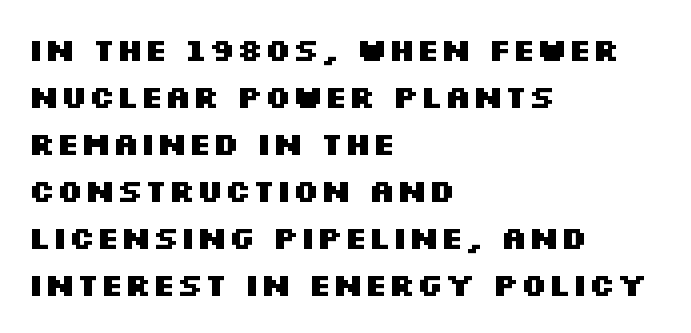
The image shows 32 px heavy, wide sans-serif type, upright; set left-aligned, normal line spacing (1.47x), normal letter spacing, not underlined; medium stroke contrast and a large x-height.
